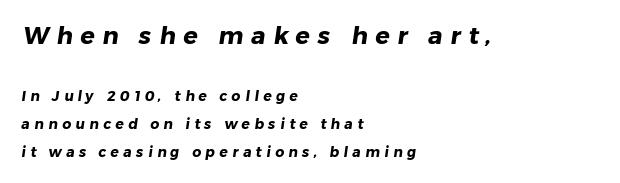
{"bold": "yes", "underline": "no", "align": "left", "line_spacing": "loose", "line_spacing_ratio": 2.0, "letter_spacing": "wide", "letter_spacing_em": 0.32, "larger_block": "first", "size_ratio": 1.71, "glyph_px": 24}
